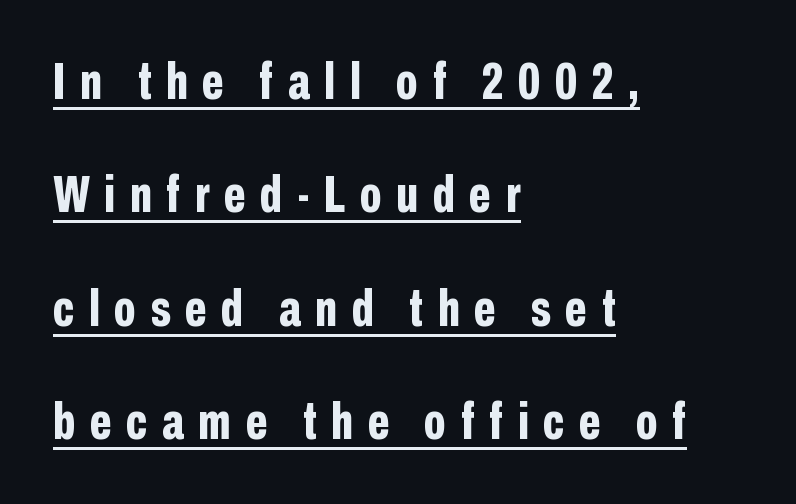
Regarding leading, the lines here are spaced well apart. You can tell from the bare stems that sans-serif type was used. Style check: upright. Spacing between characters has been opened up far beyond the box default. Weight: bold.
